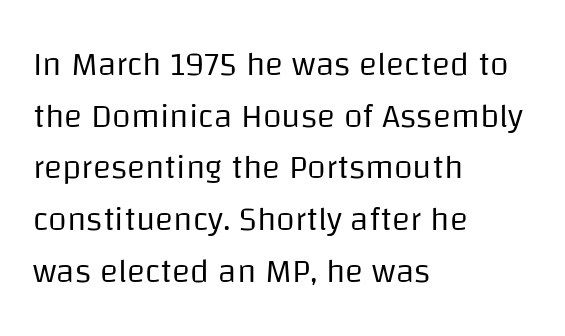
Q: Is the text bold? A: No.
Q: Is the text italic (slanted)? A: No, it is upright.
Q: Is the typeface a serif or a sans-serif typeface? A: Sans-serif.
Q: Is the text underlined? A: No.
Q: How is the paragraph aligned? A: Left-aligned.
Q: Is the spacing between letters normal or unusually wide? A: Normal.
Q: Is the spacing between lines tight, normal or loose? A: Normal.
Q: Width (condensed, normal, or wide)? A: Normal.
Q: Stroke contrast? A: Low.
Q: x-height? A: Large.
Q: Monospaced? A: No.
